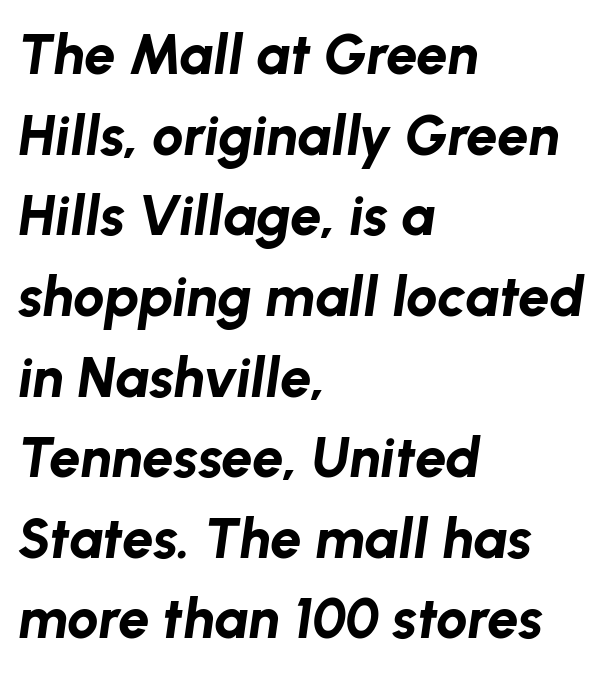
The image shows 56 px bold type, italic (leaning right); set left-aligned, normal line spacing (1.44x), normal letter spacing, not underlined; low stroke contrast and a medium x-height.
